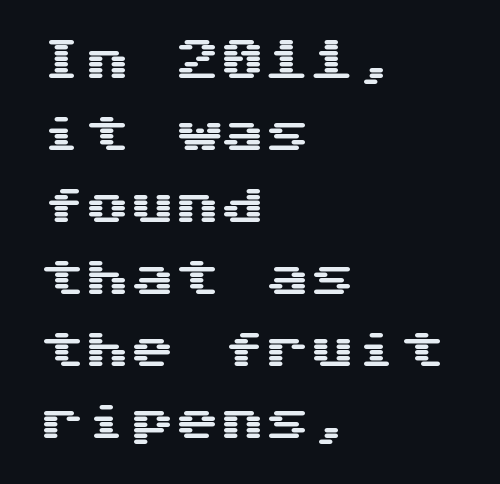
Successive baselines arrive at the customary interval. The foot of each line stays bare and open. Are there feet on the stems? There aren't — it's a sans. Caption: standard tracking, unaltered. These lines are set flush left with a ragged right edge.
